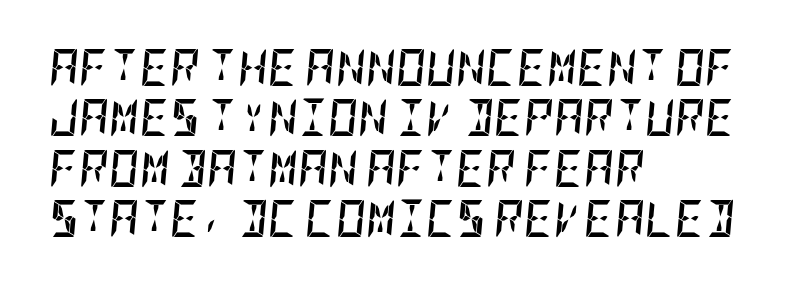
Q: Is the text bold? A: Yes.
Q: Is the text italic (slanted)? A: Yes, it leans right by about 5 degrees.
Q: Is the text underlined? A: No.
Q: How is the paragraph aligned? A: Left-aligned.
Q: Is the spacing between letters normal or unusually wide? A: Normal.
Q: Is the spacing between lines tight, normal or loose? A: Normal.
Q: Width (condensed, normal, or wide)? A: Condensed.
Q: Stroke contrast? A: Low.
Q: x-height? A: Large.
